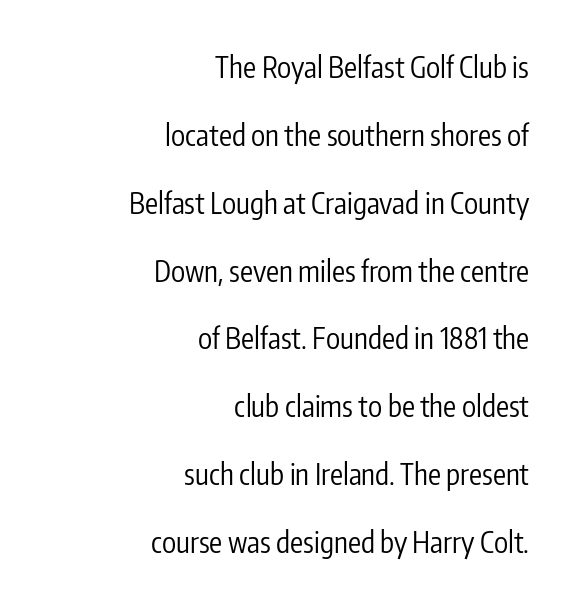
Q: Is the text bold? A: No.
Q: Is the text italic (slanted)? A: No, it is upright.
Q: Is the typeface a serif or a sans-serif typeface? A: Sans-serif.
Q: Is the text underlined? A: No.
Q: How is the paragraph aligned? A: Right-aligned.
Q: Is the spacing between letters normal or unusually wide? A: Normal.
Q: Is the spacing between lines tight, normal or loose? A: Loose.
Q: Width (condensed, normal, or wide)? A: Condensed.
Q: Stroke contrast? A: Low.
Q: x-height? A: Medium.
Q: Monospaced? A: No.
